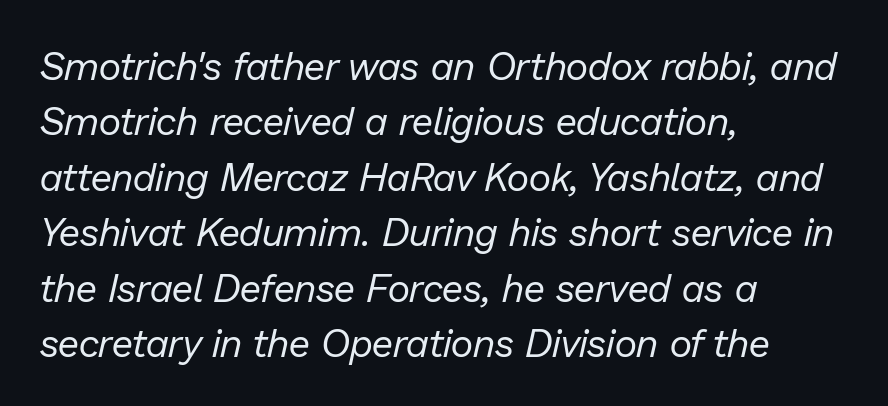
Each new line begins a customary step beneath the previous one. The face used here is proportionally spaced, like ordinary book or web type. Teacher's note: observe the even left margin — that is flush-left alignment. Underline: absent. An italicized treatment has been applied to the whole sample. The tracking reads as untouched default to a designer's eye.
